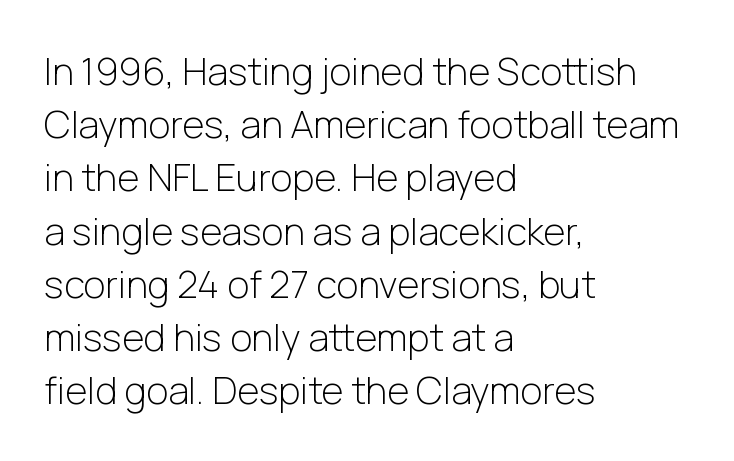
The image shows 38 px light sans-serif type, upright; set left-aligned, normal line spacing (1.4x), normal letter spacing, not underlined; low stroke contrast and a medium x-height.
